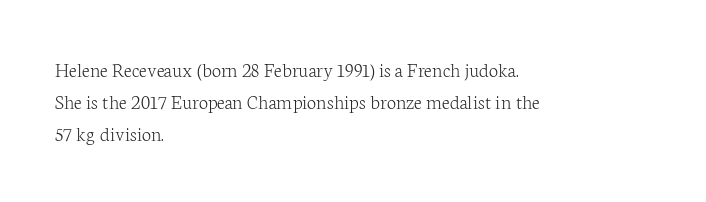
{"italic": "no", "bold": "no", "underline": "no", "align": "left", "line_spacing": "normal", "line_spacing_ratio": 1.53, "letter_spacing": "normal", "letter_spacing_em": 0.0, "glyph_px": 21}
